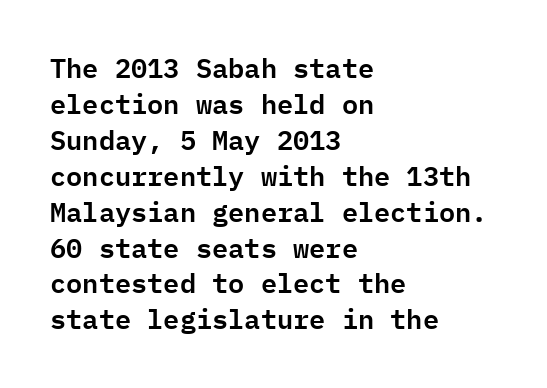
{"italic": "no", "underline": "no", "align": "left", "line_spacing": "normal", "line_spacing_ratio": 1.33, "letter_spacing": "normal", "letter_spacing_em": 0.0, "glyph_px": 27}
